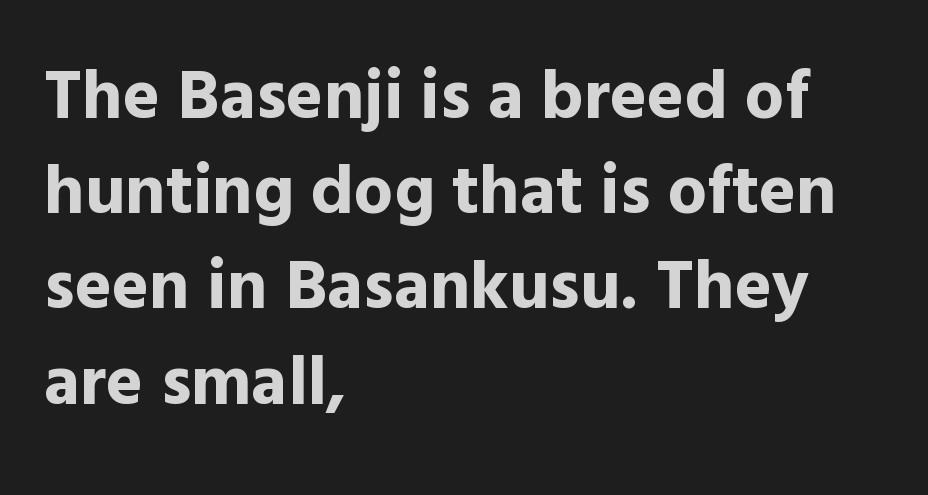
The image shows 70 px bold sans-serif type, upright; set left-aligned, normal line spacing (1.36x), normal letter spacing, not underlined; a medium x-height.
